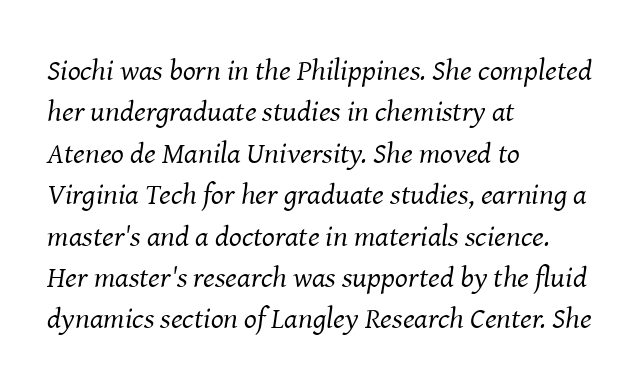
The image shows 30 px regular-weight serif type, italic (leaning right); set left-aligned, normal line spacing (1.38x), normal letter spacing, not underlined; medium stroke contrast and a medium x-height.
